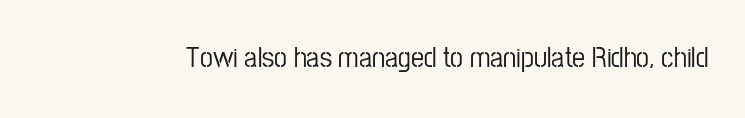
A typesetter would mark this as roman, not italic. The type is set solid horizontally, with unmodified tracking. Plain, unruled lines of type. The passage shown is typeset with a sans-serif family.
